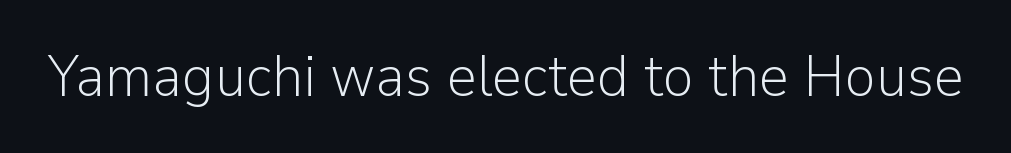
Q: Is the text bold? A: No.
Q: Is the text italic (slanted)? A: No, it is upright.
Q: Is the typeface a serif or a sans-serif typeface? A: Sans-serif.
Q: Is the text underlined? A: No.
Q: Is the spacing between letters normal or unusually wide? A: Normal.
Q: Width (condensed, normal, or wide)? A: Normal.
Q: Stroke contrast? A: Low.
Q: x-height? A: Medium.
Q: Monospaced? A: No.
